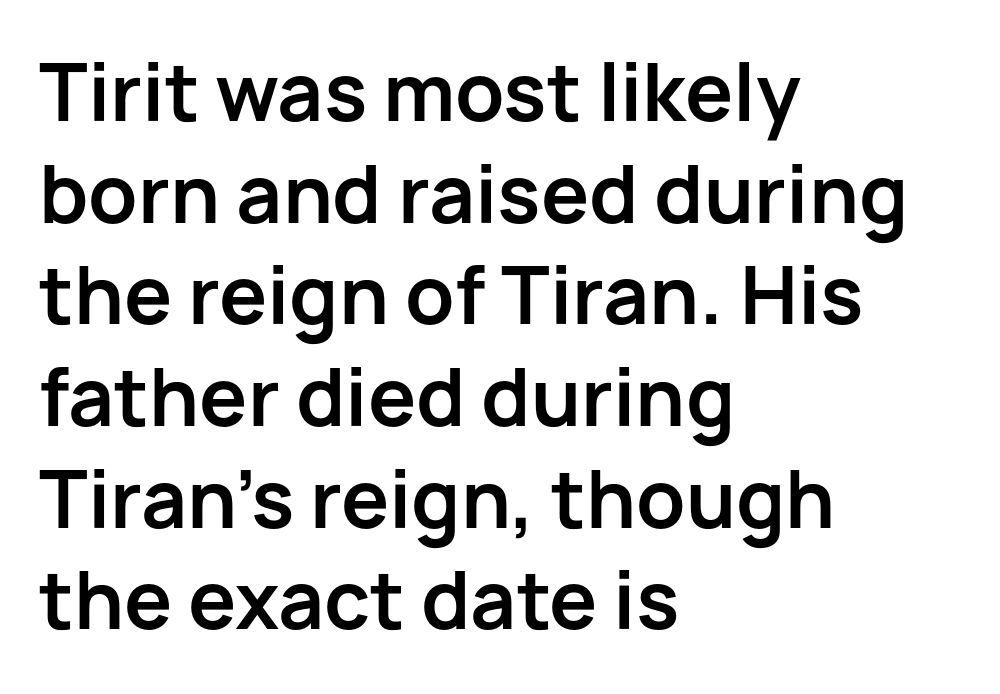
These lines stack with their left ends in a neat column. Quick note: not italic, upright. The rendering shows plain stroke endings on the letterforms — a sans-serif design. The rendering uses natural spacing where letterforms have individual widths. If you measured baseline to baseline, you'd find a middling distance.
